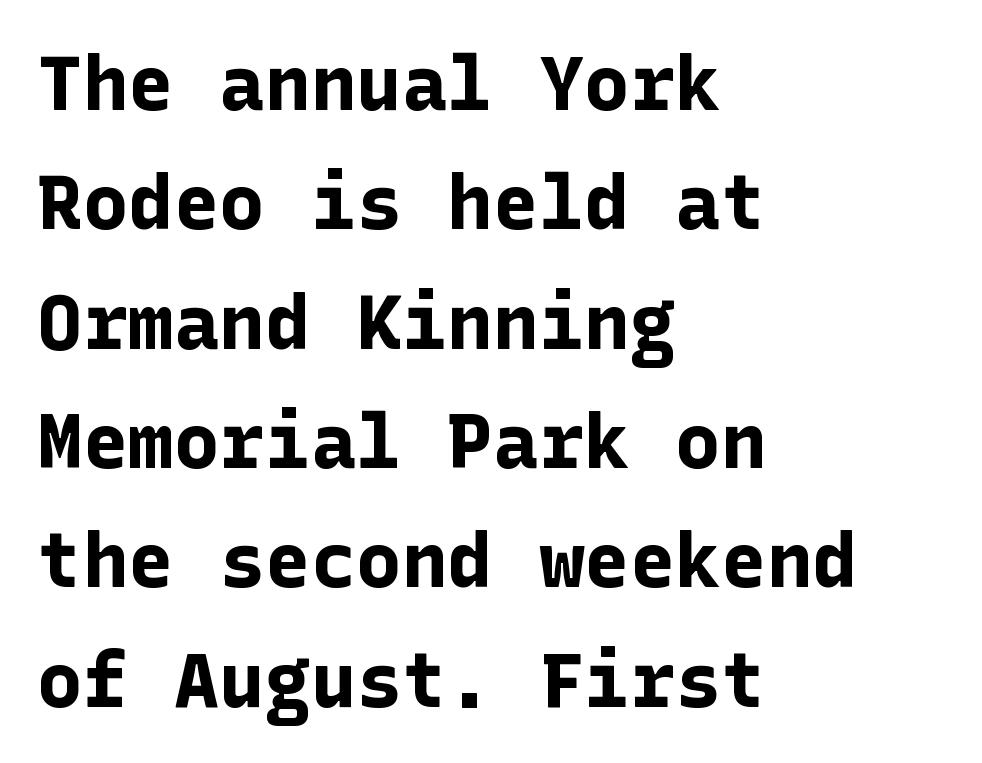
Q: Is the text bold? A: Yes.
Q: Is the text italic (slanted)? A: No, it is upright.
Q: Is the typeface a serif or a sans-serif typeface? A: Sans-serif.
Q: Is the text underlined? A: No.
Q: How is the paragraph aligned? A: Left-aligned.
Q: Is the spacing between letters normal or unusually wide? A: Normal.
Q: Is the spacing between lines tight, normal or loose? A: Normal.
Q: Width (condensed, normal, or wide)? A: Normal.
Q: Stroke contrast? A: Low.
Q: x-height? A: Medium.
